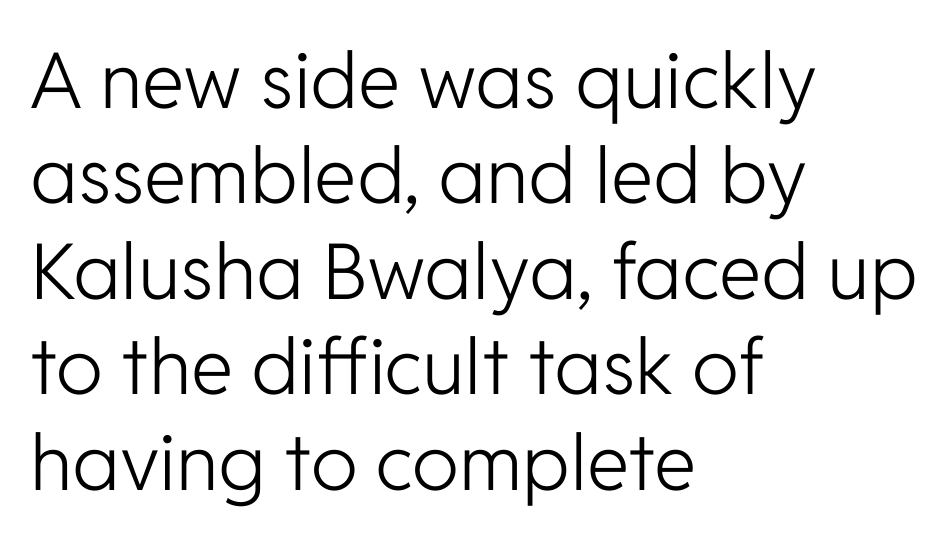
{"serif": "no", "italic": "no", "bold": "no", "weight": "light", "width": "normal", "stroke_contrast": "low", "x_height": "medium", "monospaced": "no", "underline": "no", "align": "left", "line_spacing_ratio": 1.24, "letter_spacing": "normal", "letter_spacing_em": 0.0, "glyph_px": 77}
